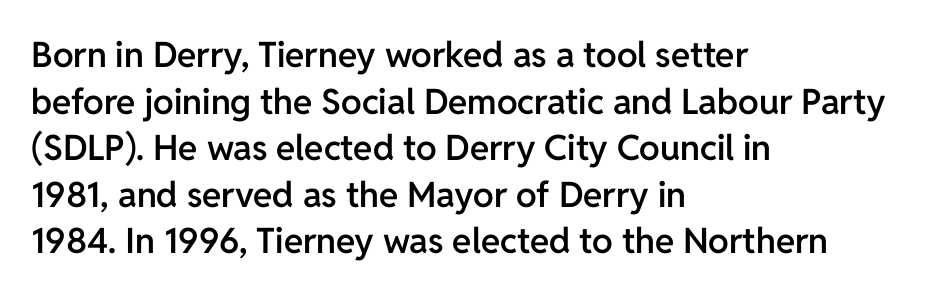
Q: Is the text bold? A: Semi-bold.
Q: Is the text italic (slanted)? A: No, it is upright.
Q: Is the typeface a serif or a sans-serif typeface? A: Sans-serif.
Q: Is the text underlined? A: No.
Q: How is the paragraph aligned? A: Left-aligned.
Q: Is the spacing between letters normal or unusually wide? A: Normal.
Q: Is the spacing between lines tight, normal or loose? A: Normal.
Q: Width (condensed, normal, or wide)? A: Normal.
Q: Stroke contrast? A: Low.
Q: x-height? A: Medium.
Q: Monospaced? A: No.
